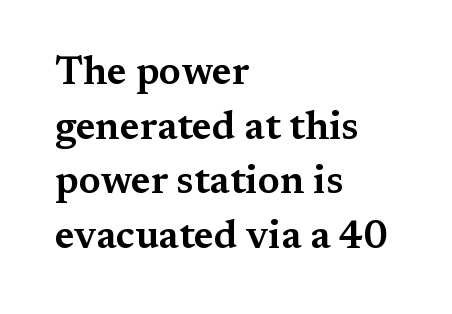
The image shows 39 px wide serif type, upright; set left-aligned, normal line spacing (1.4x), normal letter spacing, not underlined; medium stroke contrast and a medium x-height.
